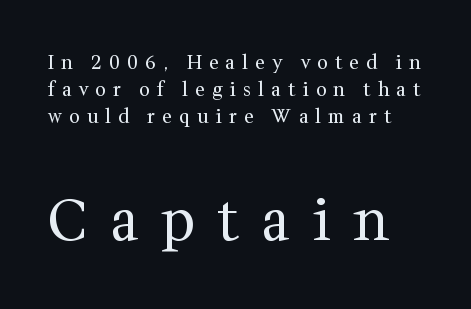
{"serif": "yes", "italic": "no", "bold": "no", "weight": "regular", "width": "normal", "stroke_contrast": "medium", "x_height": "medium", "monospaced": "no", "underline": "no", "line_spacing": "normal", "line_spacing_ratio": 1.43, "letter_spacing": "wide", "letter_spacing_em": 0.37, "larger_block": "second", "size_ratio": 3.05, "glyph_px": 58}
